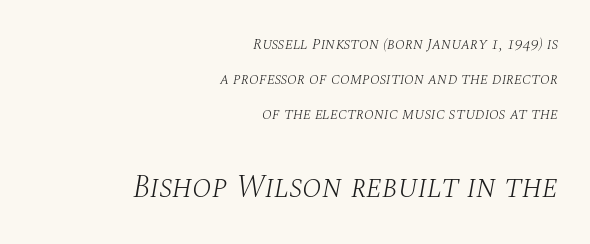
The image shows 32 px light serif type, italic (leaning right); set right-aligned, loose line spacing (2.19x), normal letter spacing, not underlined; the second (bottom) block is 2.0x larger; medium stroke contrast and a large x-height.
